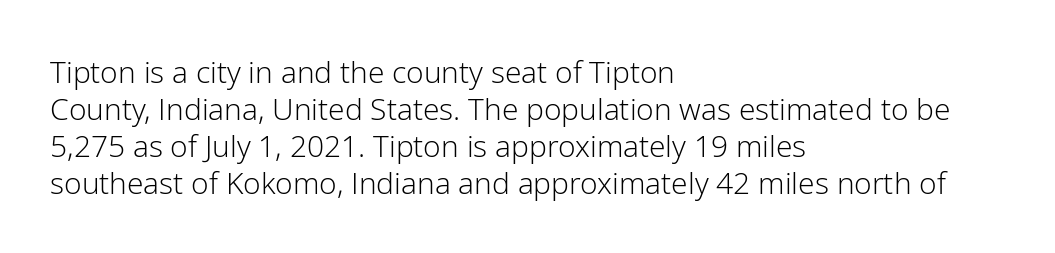
Typeset ragged right — the left edge is the straight one. Glyph-to-glyph distance matches everyday printed text. Think of a printed novel: that variable character pitch is what you see here. Summary of weight: not heavy and not bold. A typesetter would label this face a sans.
